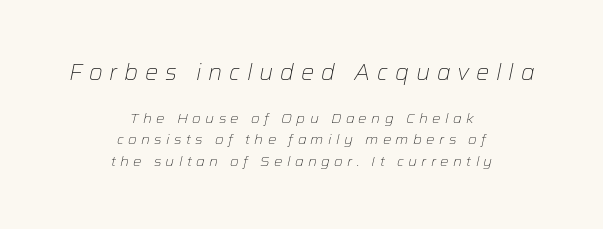
{"italic": "yes", "lean": "right", "slant_degrees": 12, "bold": "no", "underline": "no", "align": "center", "line_spacing": "normal", "line_spacing_ratio": 1.55, "letter_spacing": "wide", "letter_spacing_em": 0.31, "larger_block": "first", "size_ratio": 1.57, "glyph_px": 22}
